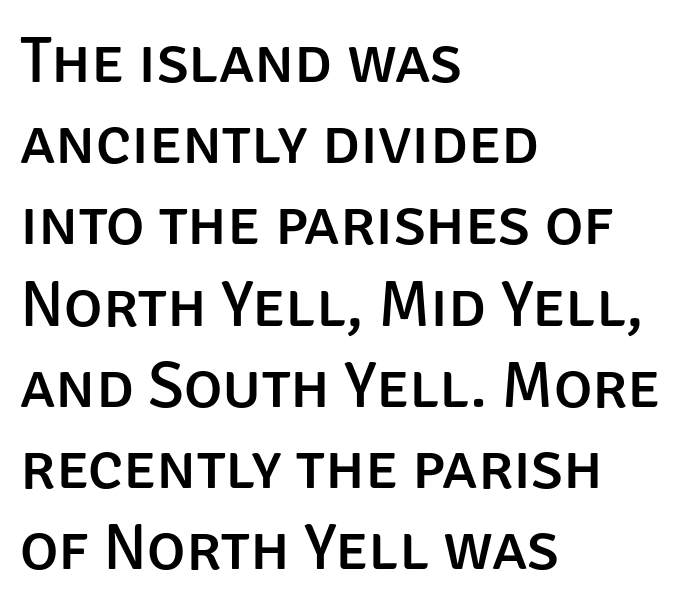
The image shows 65 px sans-serif type, upright; set left-aligned, normal line spacing (1.25x), normal letter spacing, not underlined; low stroke contrast and a large x-height.
